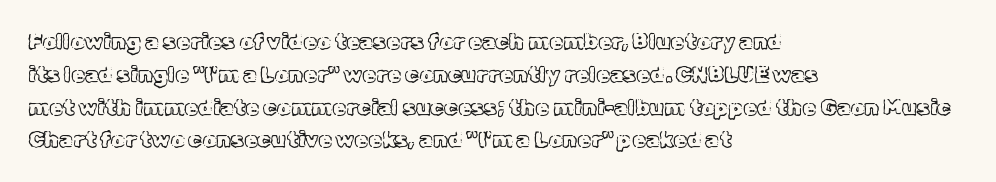
{"italic": "no", "underline": "no", "align": "left", "line_spacing": "normal", "line_spacing_ratio": 1.49, "letter_spacing": "normal", "letter_spacing_em": 0.0, "glyph_px": 22}
